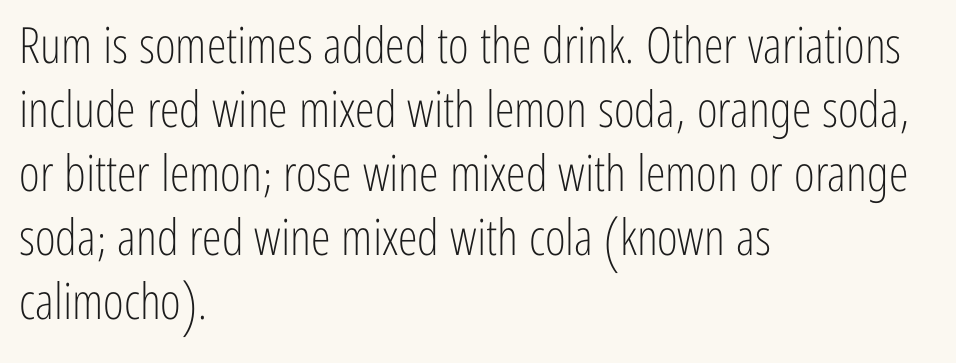
Q: Is the text bold? A: No.
Q: Is the text italic (slanted)? A: No, it is upright.
Q: Is the typeface a serif or a sans-serif typeface? A: Sans-serif.
Q: Is the text underlined? A: No.
Q: How is the paragraph aligned? A: Left-aligned.
Q: Is the spacing between letters normal or unusually wide? A: Normal.
Q: Is the spacing between lines tight, normal or loose? A: Normal.
Q: Width (condensed, normal, or wide)? A: Condensed.
Q: Stroke contrast? A: Low.
Q: x-height? A: Medium.
Q: Monospaced? A: No.
